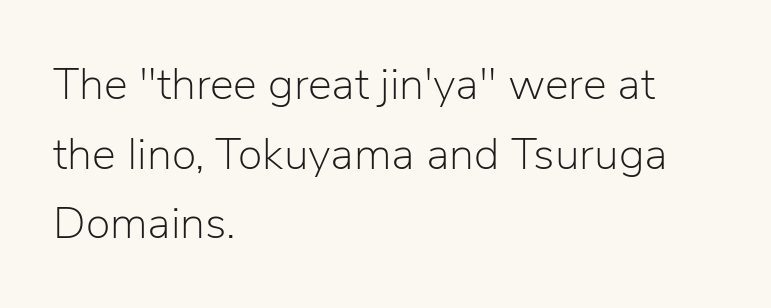
The image shows 45 px light sans-serif type, upright; set left-aligned, normal line spacing (1.55x), normal letter spacing, not underlined; low stroke contrast and a medium x-height.
